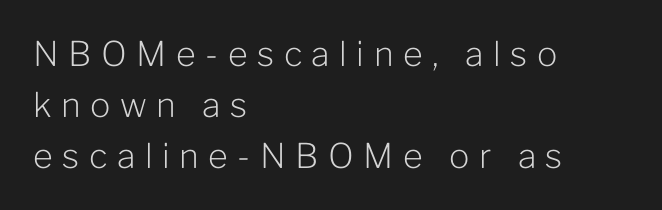
The image shows 34 px light sans-serif type, upright; set left-aligned, normal line spacing (1.5x), unusually wide letter spacing (+0.28 em), not underlined; low stroke contrast and a medium x-height.
